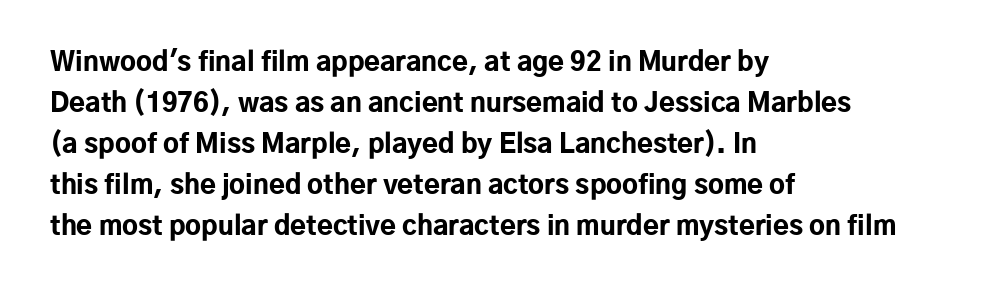
Standard letterfit; no display-style spreading of the glyphs. Compared with typical paragraphs, the rows here are spaced about the same. A bare baseline throughout the passage. Every stem runs plumb, perpendicular to the baseline. The typesetter chose a ragged-right arrangement here. The font is running at its bold setting.
